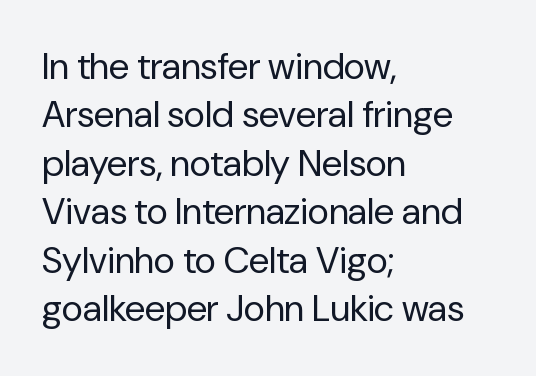
The image shows 37 px regular-weight sans-serif type, upright; set left-aligned, normal line spacing (1.31x), normal letter spacing, not underlined; low stroke contrast and a medium x-height.
